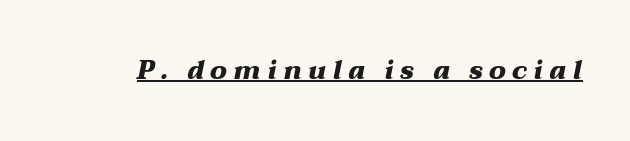
The image shows 26 px bold type, italic (leaning right); set unusually wide letter spacing (+0.24 em), underlined.
